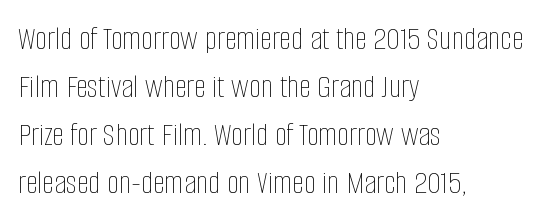
Q: Is the text bold? A: No.
Q: Is the text italic (slanted)? A: No, it is upright.
Q: Is the text underlined? A: No.
Q: How is the paragraph aligned? A: Left-aligned.
Q: Is the spacing between letters normal or unusually wide? A: Normal.
Q: Is the spacing between lines tight, normal or loose? A: Normal.
Q: Width (condensed, normal, or wide)? A: Condensed.
Q: Stroke contrast? A: Low.
Q: x-height? A: Large.
Q: Monospaced? A: No.
